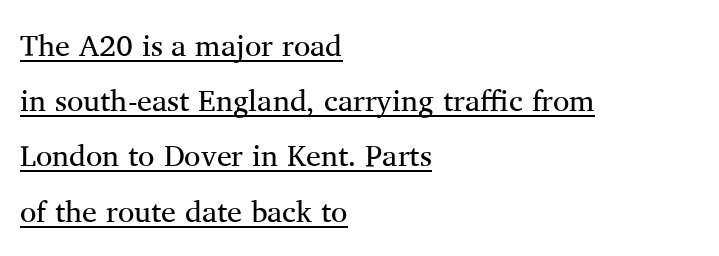
This is the regular roman posture of the typeface. Glance below the letters and you will spot a drawn line. A light-to-regular cut is what we see here. Does the type have serifs? Yes, each stem ends in a small foot. Do the characters align in a grid? No, the font is proportional.
